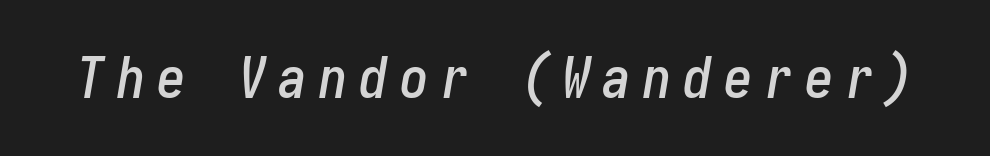
Q: Is the text italic (slanted)? A: Yes, it leans right by about 10 degrees.
Q: Is the text underlined? A: No.
Q: Is the spacing between letters normal or unusually wide? A: Unusually wide.
Q: Width (condensed, normal, or wide)? A: Condensed.
Q: Stroke contrast? A: Low.
Q: x-height? A: Medium.
